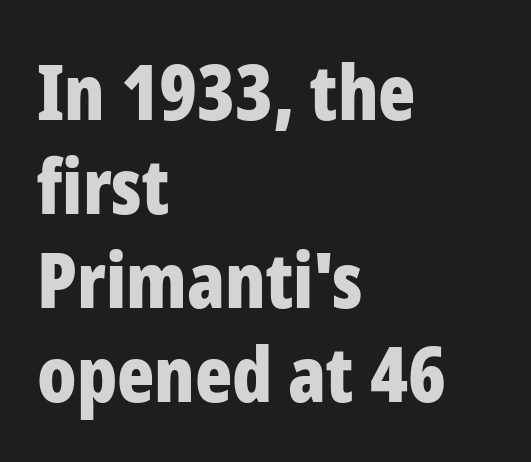
{"serif": "no", "italic": "no", "bold": "yes", "weight": "bold", "width": "condensed", "stroke_contrast": "low", "x_height": "medium", "monospaced": "no", "underline": "no", "align": "left", "line_spacing_ratio": 1.22, "letter_spacing": "normal", "letter_spacing_em": 0.0, "glyph_px": 77}
